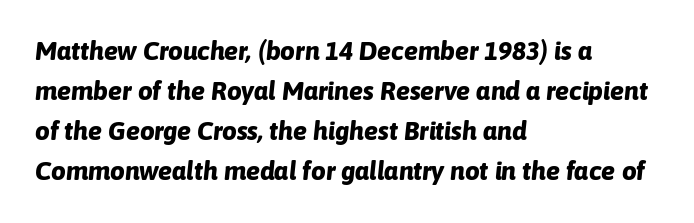
Q: Is the text bold? A: Yes.
Q: Is the text italic (slanted)? A: Yes, it leans right by about 6 degrees.
Q: Is the text underlined? A: No.
Q: How is the paragraph aligned? A: Left-aligned.
Q: Is the spacing between letters normal or unusually wide? A: Normal.
Q: Is the spacing between lines tight, normal or loose? A: Normal.
